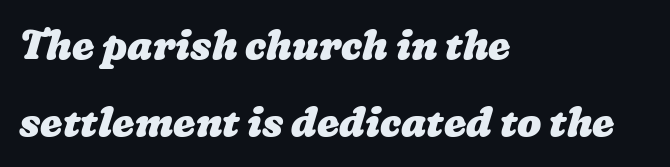
Q: Is the text bold? A: Yes.
Q: Is the text underlined? A: No.
Q: How is the paragraph aligned? A: Left-aligned.
Q: Is the spacing between letters normal or unusually wide? A: Normal.
Q: Is the spacing between lines tight, normal or loose? A: Loose.
Q: Width (condensed, normal, or wide)? A: Wide.
Q: Stroke contrast? A: Low.
Q: x-height? A: Medium.
Q: Monospaced? A: No.
